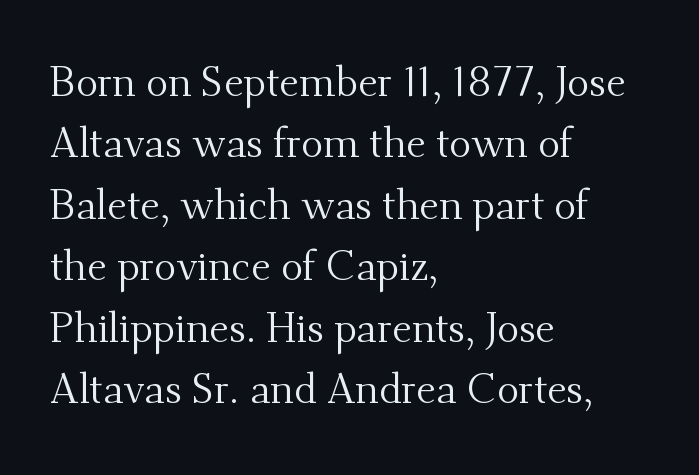
The image shows 41 px regular-weight serif type, upright; set left-aligned, normal line spacing (1.5x), normal letter spacing, not underlined; medium stroke contrast and a small x-height.
